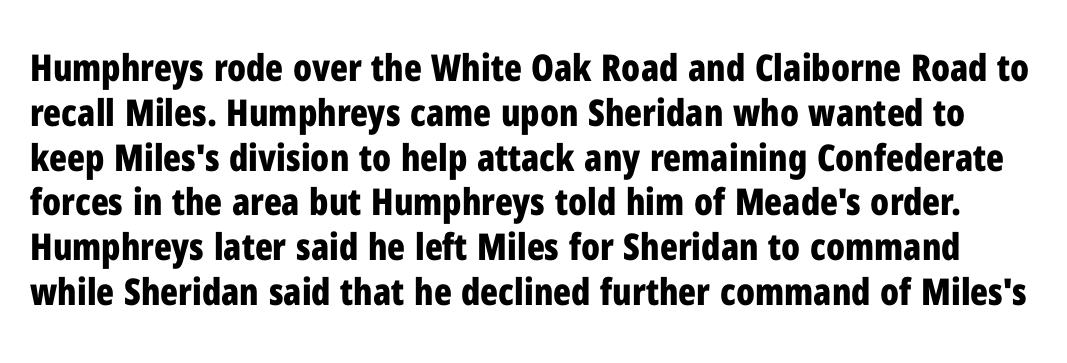
{"serif": "no", "italic": "no", "bold": "yes", "weight": "bold", "width": "condensed", "stroke_contrast": "low", "x_height": "medium", "monospaced": "no", "underline": "no", "line_spacing_ratio": 1.21, "letter_spacing": "normal", "letter_spacing_em": 0.0, "glyph_px": 37}
